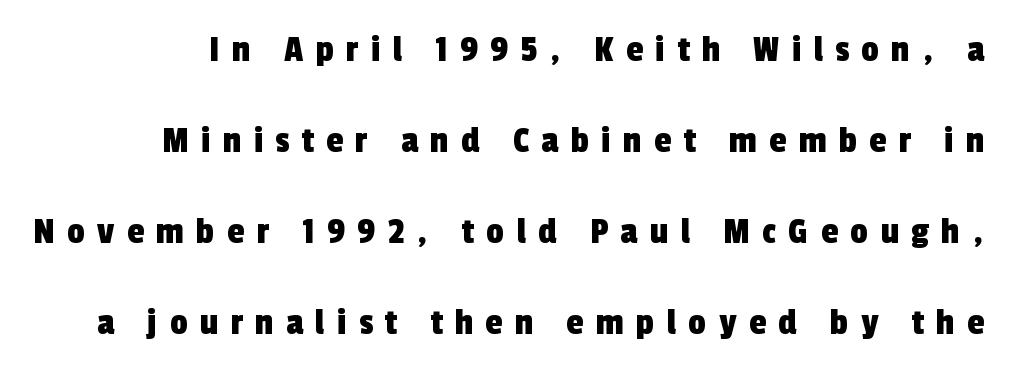
The image shows 39 px condensed sans-serif type; set loose line spacing (2.33x), unusually wide letter spacing (+0.32 em), not underlined; a medium x-height.
